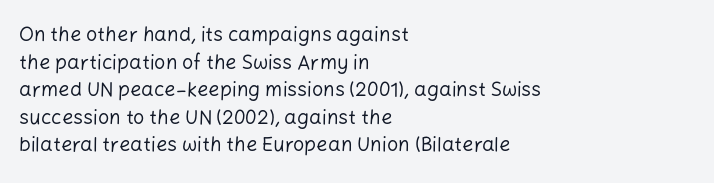
The image shows 20 px text type, upright; set left-aligned, normal line spacing (1.38x), normal letter spacing, not underlined.
